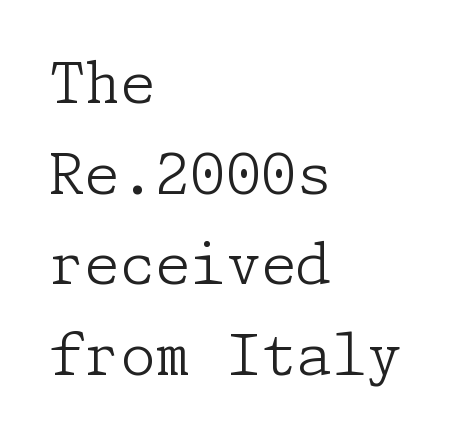
Q: Is the text bold? A: No.
Q: Is the text italic (slanted)? A: No, it is upright.
Q: Is the typeface a serif or a sans-serif typeface? A: Serif.
Q: Is the text underlined? A: No.
Q: How is the paragraph aligned? A: Left-aligned.
Q: Is the spacing between letters normal or unusually wide? A: Normal.
Q: Is the spacing between lines tight, normal or loose? A: Normal.
Q: Width (condensed, normal, or wide)? A: Normal.
Q: Stroke contrast? A: Low.
Q: x-height? A: Medium.
